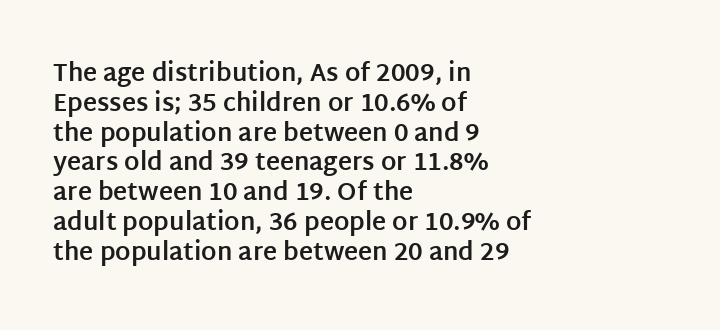
Q: Is the text bold? A: Yes.
Q: Is the text italic (slanted)? A: No, it is upright.
Q: Is the text underlined? A: No.
Q: How is the paragraph aligned? A: Left-aligned.
Q: Is the spacing between letters normal or unusually wide? A: Normal.
